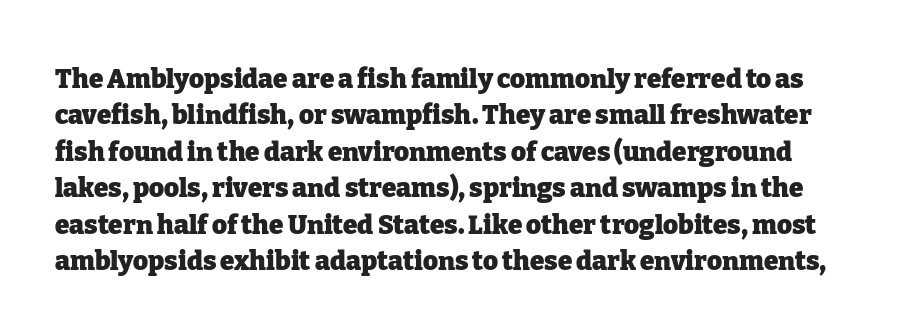
Q: Is the text bold? A: Yes.
Q: Is the text italic (slanted)? A: No, it is upright.
Q: Is the text underlined? A: No.
Q: Is the spacing between letters normal or unusually wide? A: Normal.
Q: Is the spacing between lines tight, normal or loose? A: Normal.
